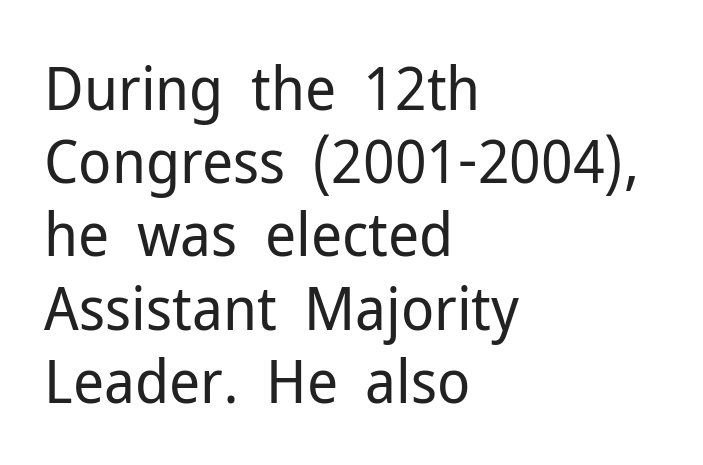
Q: Is the text bold? A: No.
Q: Is the text italic (slanted)? A: No, it is upright.
Q: Is the typeface a serif or a sans-serif typeface? A: Sans-serif.
Q: Is the text underlined? A: No.
Q: How is the paragraph aligned? A: Left-aligned.
Q: Is the spacing between letters normal or unusually wide? A: Normal.
Q: Width (condensed, normal, or wide)? A: Normal.
Q: Stroke contrast? A: Low.
Q: x-height? A: Medium.
Q: Monospaced? A: No.
